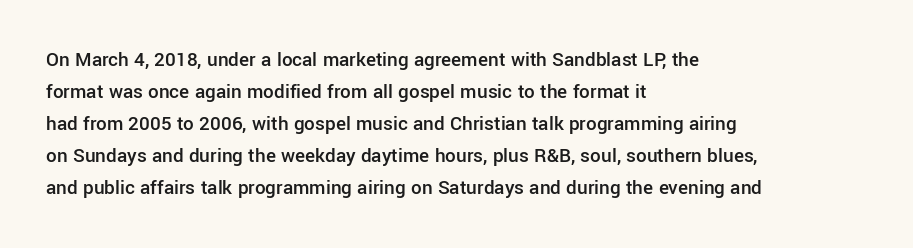
Q: Is the text bold? A: Semi-bold.
Q: Is the text italic (slanted)? A: No, it is upright.
Q: Is the text underlined? A: No.
Q: How is the paragraph aligned? A: Left-aligned.
Q: Is the spacing between letters normal or unusually wide? A: Normal.
Q: Is the spacing between lines tight, normal or loose? A: Normal.
